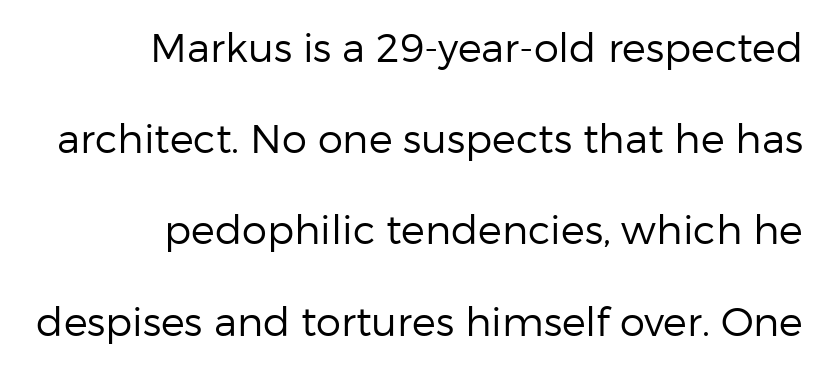
{"serif": "no", "italic": "no", "bold": "no", "weight": "regular", "width": "normal", "stroke_contrast": "low", "x_height": "medium", "monospaced": "no", "underline": "no", "align": "right", "line_spacing": "loose", "line_spacing_ratio": 2.28, "letter_spacing": "normal", "letter_spacing_em": 0.0, "glyph_px": 40}
